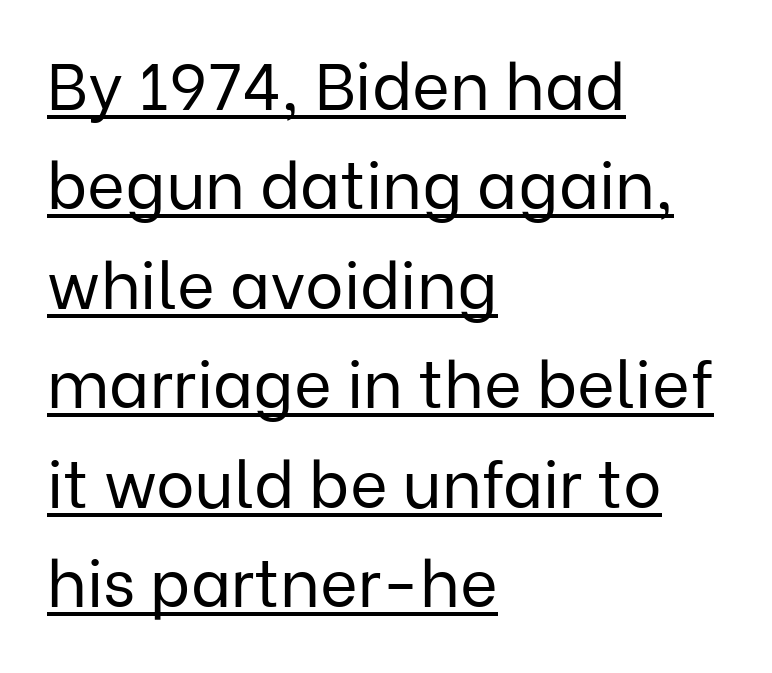
The image shows 65 px regular-weight sans-serif type, upright; set left-aligned, normal line spacing (1.53x), normal letter spacing, underlined; low stroke contrast and a medium x-height.
